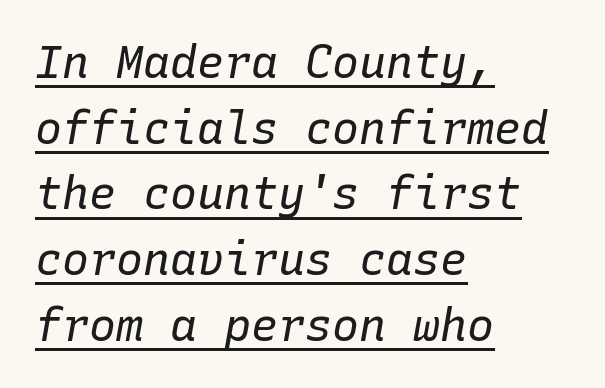
The face used here has a pronounced slope to its letters. Fixed-width glyphs throughout — classic coding-font behaviour. The words here are underlined. Vertical spacing — default. What stands out about the letter spacing? Nothing — it is the standard amount. The rendering anchors every line to the left-hand side.
